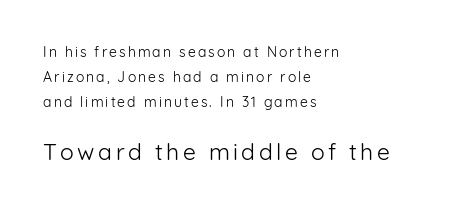
Q: Is the text bold? A: No.
Q: Is the text italic (slanted)? A: No, it is upright.
Q: Is the text underlined? A: No.
Q: How is the paragraph aligned? A: Left-aligned.
Q: Which block of text is set in a larger size, the first (top) or the second (bottom)? A: The second (bottom) one.
